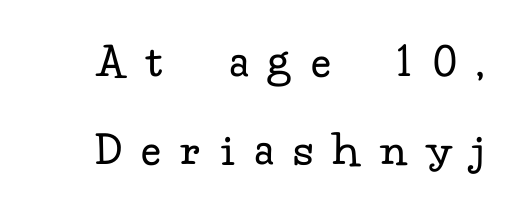
Q: Is the text bold? A: No.
Q: Is the text italic (slanted)? A: No, it is upright.
Q: Is the typeface a serif or a sans-serif typeface? A: Serif.
Q: Is the text underlined? A: No.
Q: Is the spacing between letters normal or unusually wide? A: Unusually wide.
Q: Width (condensed, normal, or wide)? A: Normal.
Q: Stroke contrast? A: Low.
Q: x-height? A: Small.
Q: Monospaced? A: No.
